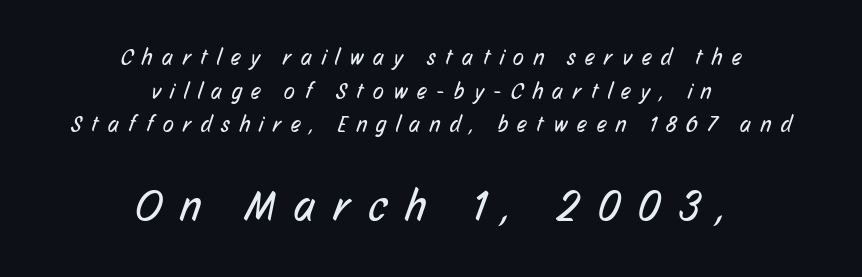
The image shows 43 px regular-weight, condensed sans-serif type; set centered, normal line spacing (1.53x), unusually wide letter spacing (+0.44 em), not underlined; the second (bottom) block is 1.95x larger; low stroke contrast and a medium x-height.
